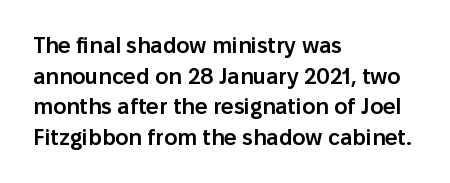
{"italic": "no", "bold": "semi", "underline": "no", "align": "left", "line_spacing": "normal", "line_spacing_ratio": 1.39, "letter_spacing": "normal", "letter_spacing_em": 0.0, "glyph_px": 22}
